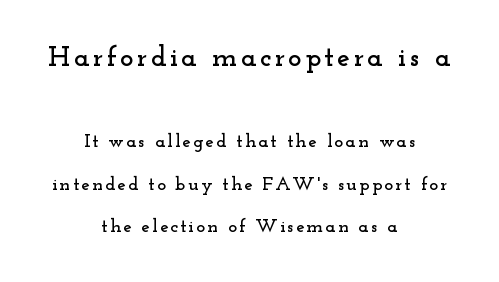
The image shows 29 px wide serif type, upright; set centered, loose line spacing (2.24x), not underlined; the first (top) block is 1.53x larger; low stroke contrast and a small x-height.
